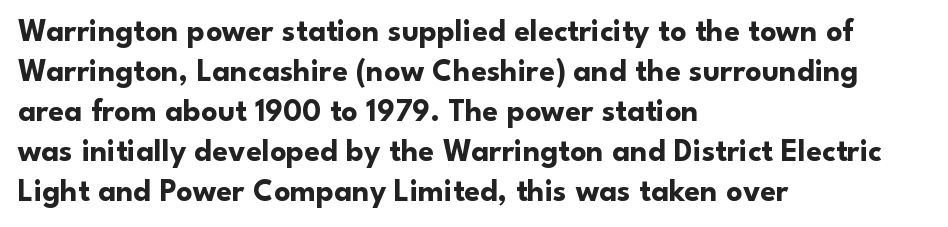
{"serif": "no", "italic": "no", "bold": "yes", "weight": "bold", "width": "normal", "stroke_contrast": "low", "x_height": "small", "monospaced": "no", "underline": "no", "align": "left", "line_spacing": "normal", "line_spacing_ratio": 1.25, "letter_spacing": "normal", "letter_spacing_em": 0.0, "glyph_px": 32}
